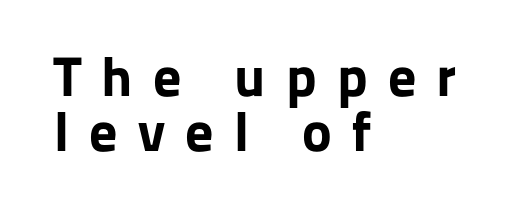
The image shows 56 px bold sans-serif type, upright; set left-aligned, tight line spacing (0.99x), unusually wide letter spacing (+0.36 em), not underlined; low stroke contrast and a medium x-height.
